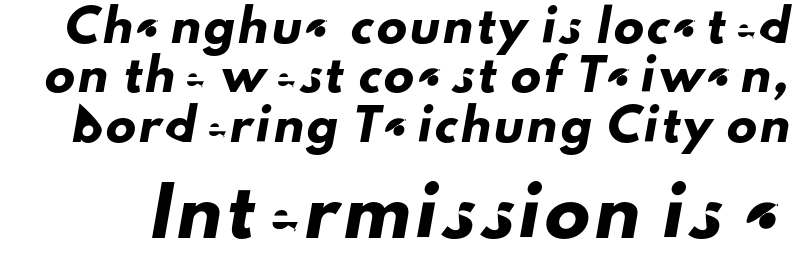
The image shows 45 px sans-serif type; set normal line spacing (1.65x), not underlined; the second (bottom) block is 1.5x larger; low stroke contrast and a small x-height.
